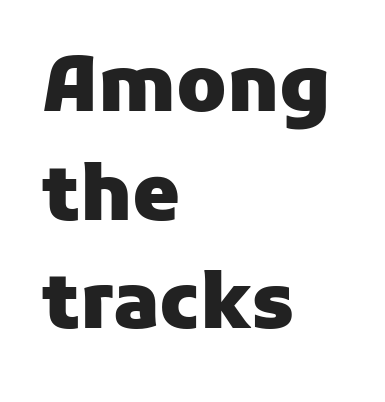
Q: Is the text bold? A: Yes.
Q: Is the text italic (slanted)? A: No, it is upright.
Q: Is the typeface a serif or a sans-serif typeface? A: Sans-serif.
Q: Is the text underlined? A: No.
Q: How is the paragraph aligned? A: Left-aligned.
Q: Is the spacing between letters normal or unusually wide? A: Normal.
Q: Is the spacing between lines tight, normal or loose? A: Normal.
Q: Width (condensed, normal, or wide)? A: Normal.
Q: Stroke contrast? A: Low.
Q: x-height? A: Medium.
Q: Monospaced? A: No.
